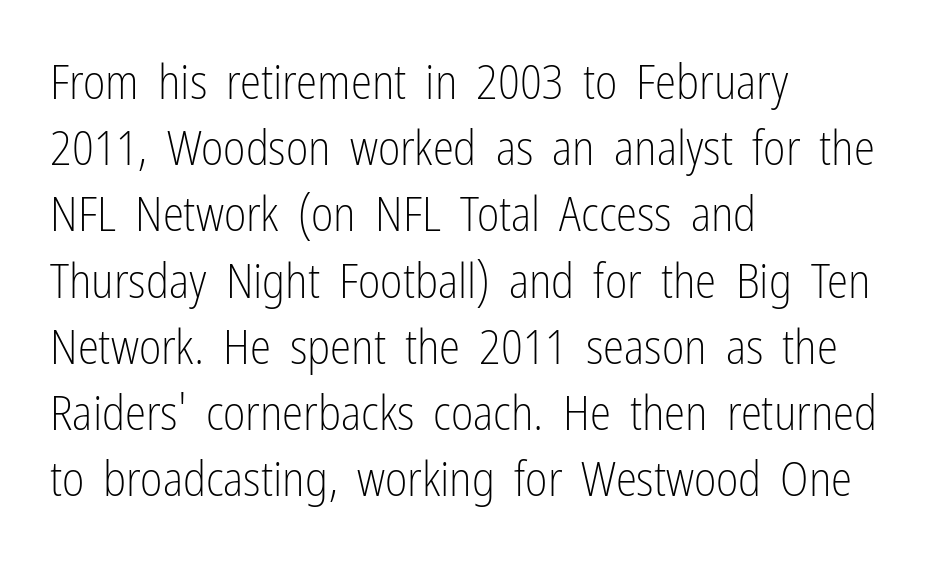
The image shows 48 px light, condensed sans-serif type, upright; set left-aligned, normal line spacing (1.38x), normal letter spacing, not underlined; low stroke contrast and a medium x-height.
